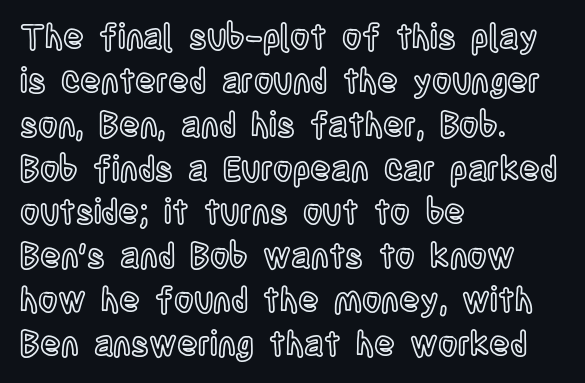
Q: Is the text italic (slanted)? A: No, it is upright.
Q: Is the text underlined? A: No.
Q: How is the paragraph aligned? A: Left-aligned.
Q: Is the spacing between letters normal or unusually wide? A: Normal.
Q: Is the spacing between lines tight, normal or loose? A: Normal.
Q: Width (condensed, normal, or wide)? A: Condensed.
Q: x-height? A: Large.
Q: Monospaced? A: No.
